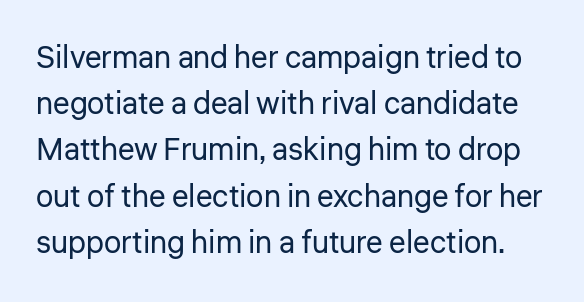
Lines of text with bare space underneath. Type style note: lacks serifs. Stems and bowls with no extra thickness — not bold. The tracking reads as untouched default to a designer's eye. The typography opts for an upright posture over an oblique one.
